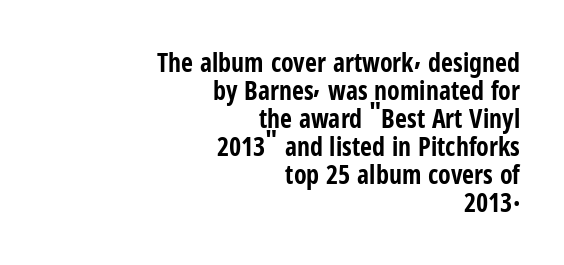
Compared with a flush-left layout, this one pins lines to the opposite, right side. The specimen omits any rule beneath the text block's lines. The vertical gap from one line to the next is small. Posture: straight, roman, zero tilt. Honestly, the letter spacing is just normal — you wouldn't notice it.
